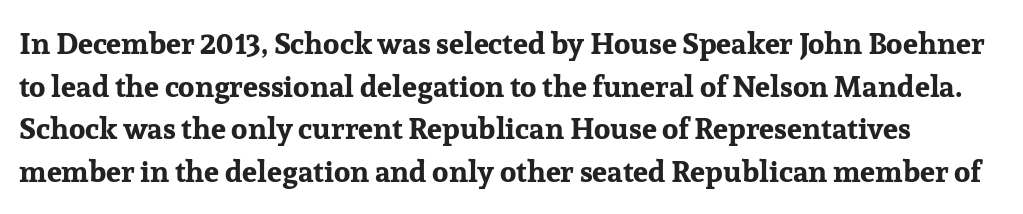
The image shows 30 px bold serif type, upright; set normal line spacing (1.42x), normal letter spacing, not underlined; low stroke contrast and a medium x-height.
